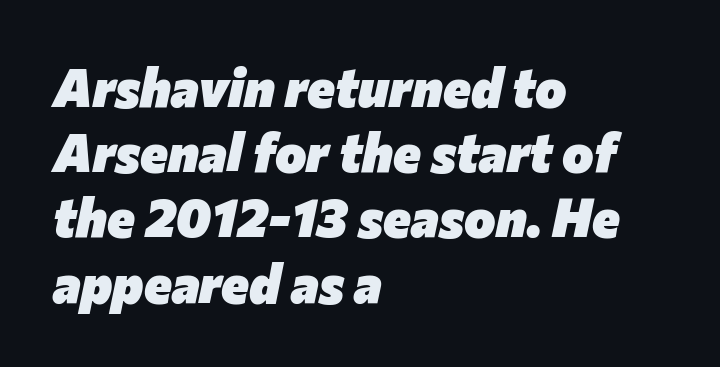
The image shows 53 px heavy type, italic (leaning right); set left-aligned, line spacing 1.23x, normal letter spacing, not underlined; low stroke contrast and a medium x-height.
